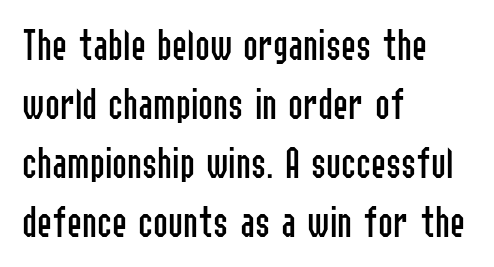
The block of text has a typical density, with ordinary space between rows. Check under the words: just untouched page. What kind of face is this? One without serifs — a sans. Leftover space on each line is placed entirely after the last word. You could not count columns in this text — the font is proportionally spaced. Summary of weight: not heavy and not bold.
